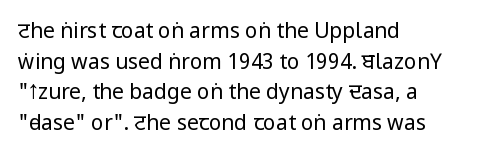
Q: Is the text bold? A: No.
Q: Is the text italic (slanted)? A: No, it is upright.
Q: Is the text underlined? A: No.
Q: How is the paragraph aligned? A: Left-aligned.
Q: Is the spacing between letters normal or unusually wide? A: Normal.
Q: Is the spacing between lines tight, normal or loose? A: Normal.
